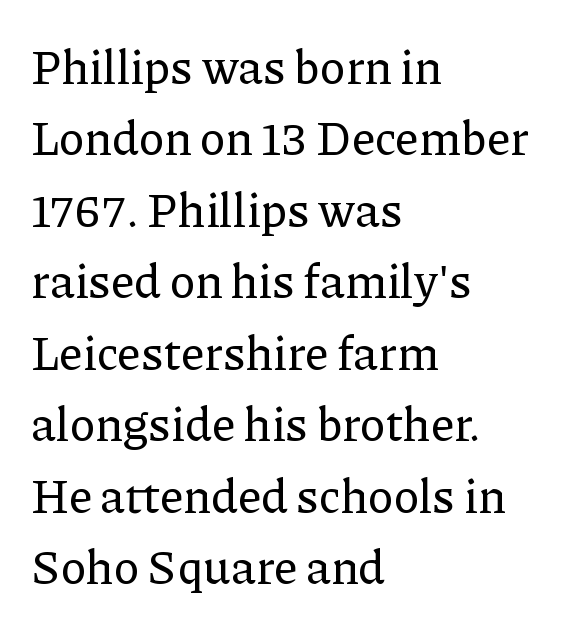
The image shows 47 px serif type, upright; set left-aligned, normal line spacing (1.52x), normal letter spacing, not underlined; low stroke contrast and a medium x-height.
